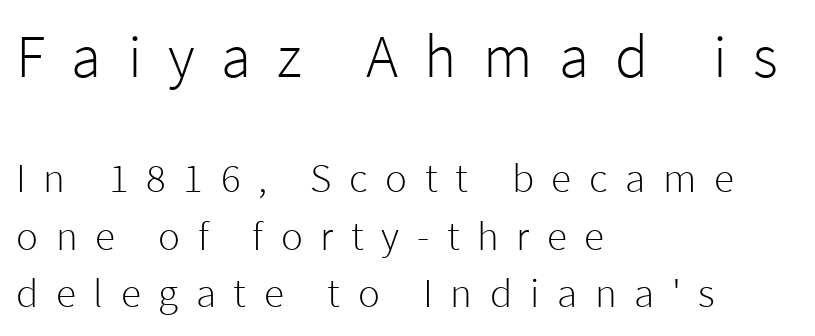
Q: Is the text bold? A: No.
Q: Is the text italic (slanted)? A: No, it is upright.
Q: Is the typeface a serif or a sans-serif typeface? A: Sans-serif.
Q: Is the text underlined? A: No.
Q: How is the paragraph aligned? A: Left-aligned.
Q: Is the spacing between letters normal or unusually wide? A: Unusually wide.
Q: Is the spacing between lines tight, normal or loose? A: Normal.
Q: Which block of text is set in a larger size, the first (top) or the second (bottom)? A: The first (top) one.
Q: Width (condensed, normal, or wide)? A: Normal.
Q: Stroke contrast? A: Low.
Q: x-height? A: Medium.
Q: Monospaced? A: No.
